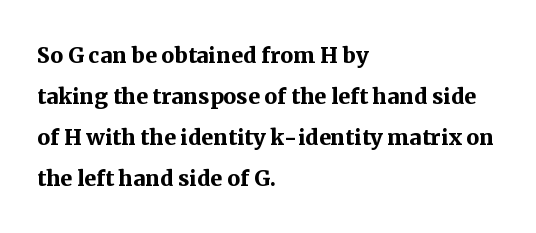
{"serif": "yes", "italic": "no", "bold": "yes", "weight": "semibold", "width": "normal", "stroke_contrast": "medium", "x_height": "medium", "monospaced": "no", "underline": "no", "align": "left", "line_spacing": "normal", "line_spacing_ratio": 1.41, "letter_spacing": "normal", "letter_spacing_em": 0.0, "glyph_px": 29}
